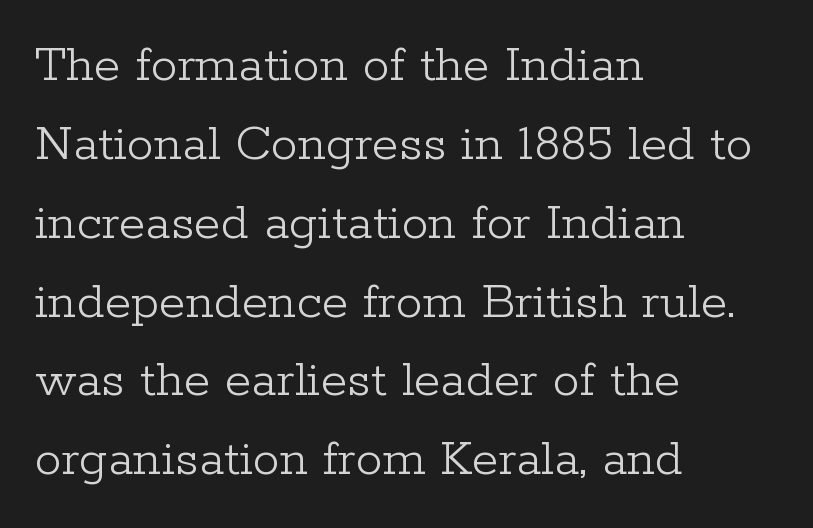
Q: Is the text bold? A: No.
Q: Is the text italic (slanted)? A: No, it is upright.
Q: Is the typeface a serif or a sans-serif typeface? A: Serif.
Q: Is the text underlined? A: No.
Q: How is the paragraph aligned? A: Left-aligned.
Q: Is the spacing between letters normal or unusually wide? A: Normal.
Q: Is the spacing between lines tight, normal or loose? A: Normal.
Q: Width (condensed, normal, or wide)? A: Normal.
Q: Stroke contrast? A: Low.
Q: x-height? A: Medium.
Q: Monospaced? A: No.
